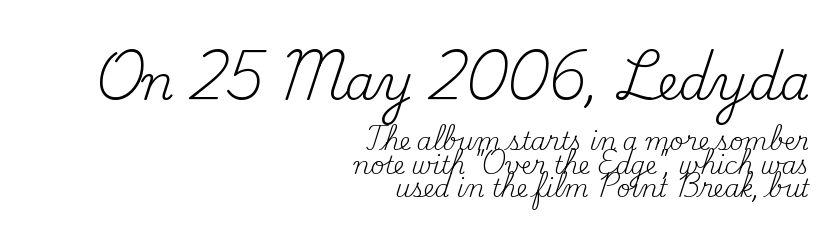
{"serif": "yes", "bold": "no", "weight": "regular", "width": "normal", "stroke_contrast": "medium", "x_height": "small", "monospaced": "no", "underline": "no", "align": "right", "line_spacing": "tight", "line_spacing_ratio": 0.99, "letter_spacing": "normal", "letter_spacing_em": 0.0, "larger_block": "first", "size_ratio": 2.0, "glyph_px": 48}
